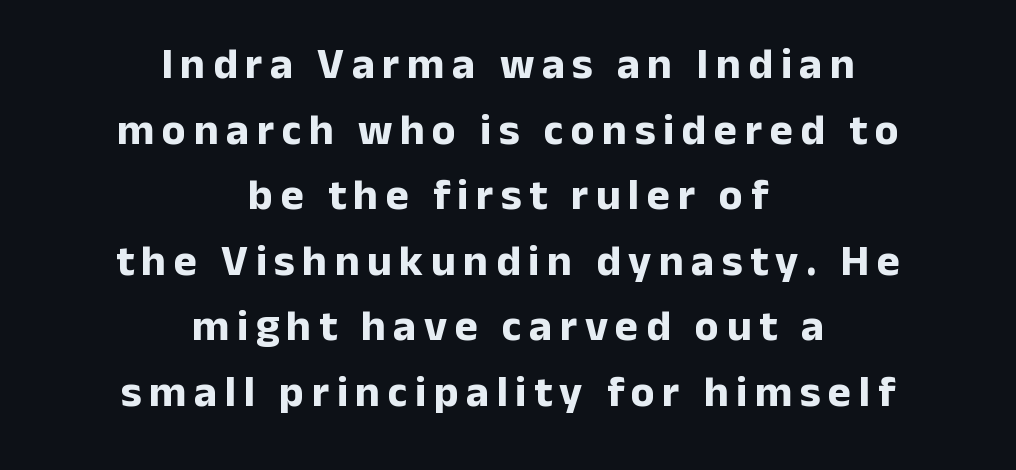
Caption: multi-line text, centered on the measure. Each letter keeps its own natural width here, so spacing adapts to shape. Summary of vertical rhythm: regular, with standard interline spacing. The passage shown is emphatically bold. Does the type have serifs? No, each stem ends abruptly.
